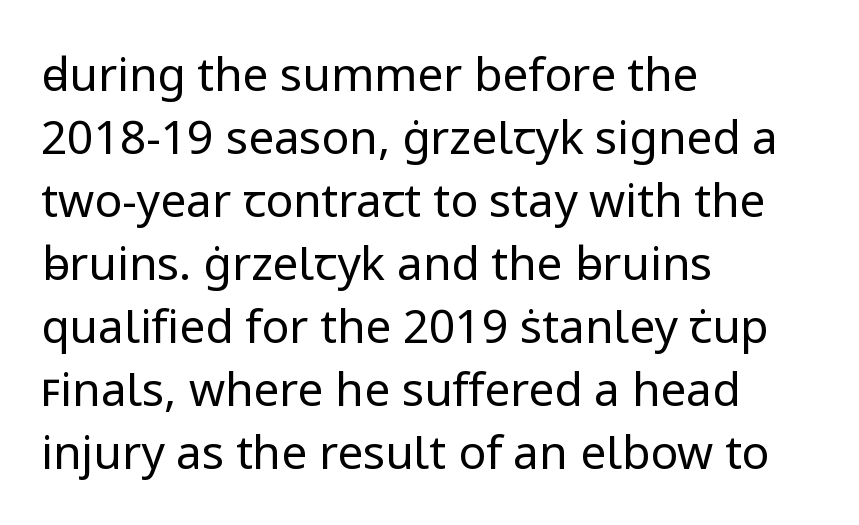
Q: Is the text bold? A: No.
Q: Is the text italic (slanted)? A: No, it is upright.
Q: Is the typeface a serif or a sans-serif typeface? A: Sans-serif.
Q: Is the text underlined? A: No.
Q: How is the paragraph aligned? A: Left-aligned.
Q: Is the spacing between letters normal or unusually wide? A: Normal.
Q: Is the spacing between lines tight, normal or loose? A: Normal.
Q: Width (condensed, normal, or wide)? A: Normal.
Q: Stroke contrast? A: Low.
Q: x-height? A: Medium.
Q: Monospaced? A: No.
